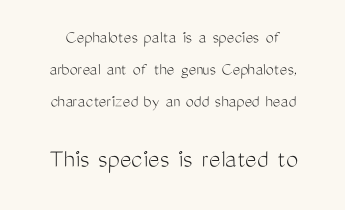
Q: Is the text bold? A: No.
Q: Is the text italic (slanted)? A: No, it is upright.
Q: Is the text underlined? A: No.
Q: Is the spacing between letters normal or unusually wide? A: Normal.
Q: Which block of text is set in a larger size, the first (top) or the second (bottom)? A: The second (bottom) one.
